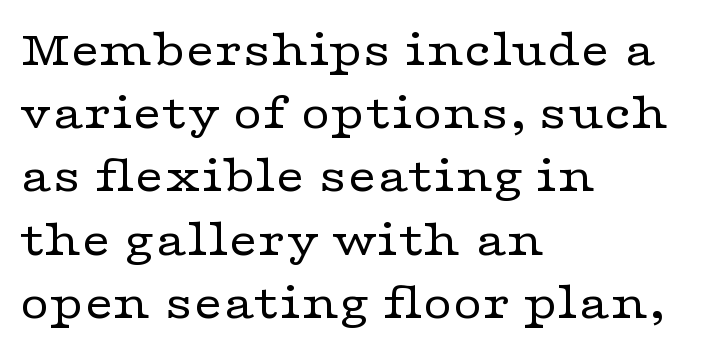
The image shows 51 px regular-weight, wide serif type, upright; set left-aligned, line spacing 1.24x, normal letter spacing, not underlined; low stroke contrast and a medium x-height.
